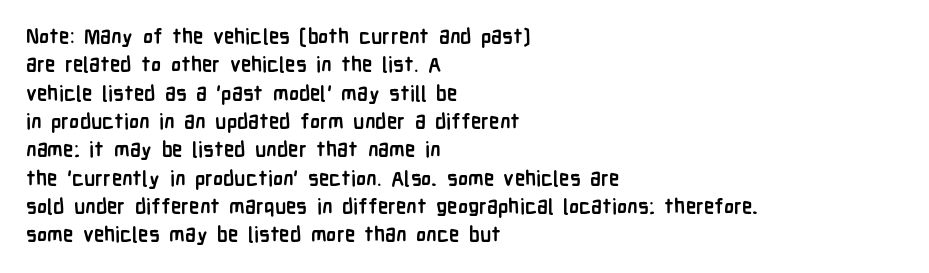
The lines in this sample share a left origin and differ only in where they stop. The block of text has a typical density, with ordinary space between rows. Posture: upright roman. The characters look thick and weighty, a clear bold. Letters rest on an invisible, unmarked baseline. There is no visible air inserted between adjacent glyphs.
